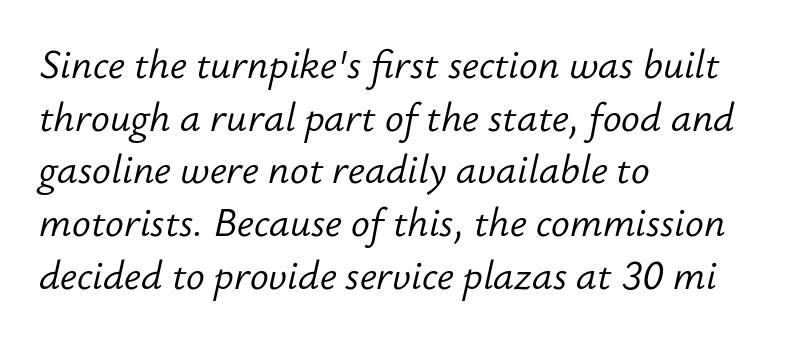
These lines were composed using italics. Default kerning and tracking; the words read as compact shapes. Glance below the letters and you will spot only blank space. The strokes carry an ordinary text weight at most. The rows are spaced the way most documents space them.
